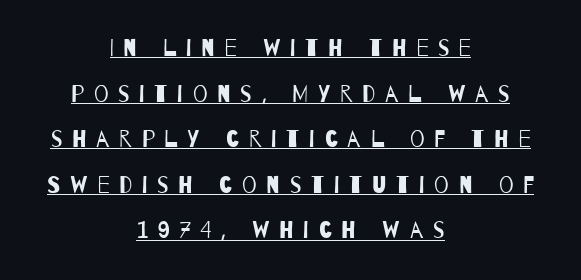
{"bold": "no", "underline": "yes", "align": "center", "line_spacing": "loose", "line_spacing_ratio": 1.98, "letter_spacing": "wide", "letter_spacing_em": 0.42, "glyph_px": 23}
